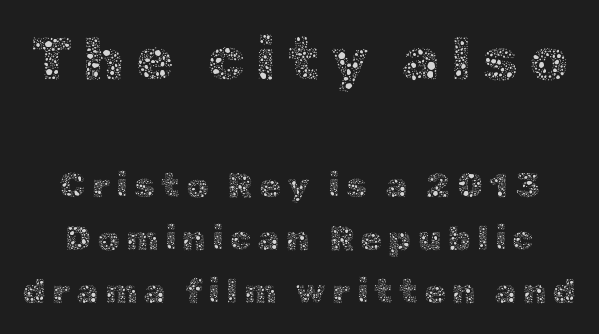
Q: Is the text bold? A: No.
Q: Is the text italic (slanted)? A: No, it is upright.
Q: Is the text underlined? A: No.
Q: Is the spacing between lines tight, normal or loose? A: Normal.
Q: Which block of text is set in a larger size, the first (top) or the second (bottom)? A: The first (top) one.
Q: Width (condensed, normal, or wide)? A: Normal.
Q: x-height? A: Medium.
Q: Monospaced? A: No.
